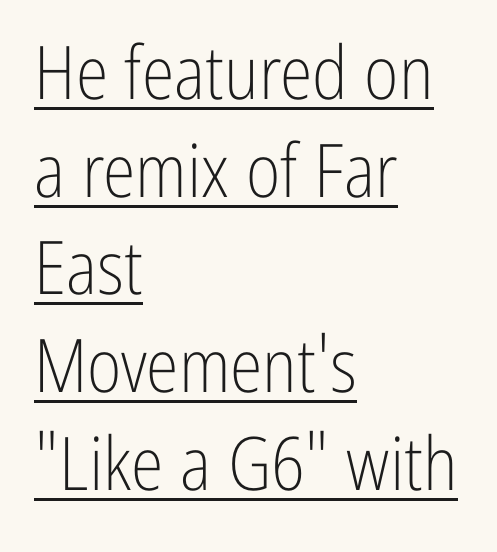
{"serif": "no", "italic": "no", "bold": "no", "weight": "light", "width": "condensed", "stroke_contrast": "low", "x_height": "medium", "monospaced": "no", "underline": "yes", "align": "left", "line_spacing": "normal", "line_spacing_ratio": 1.32, "letter_spacing": "normal", "letter_spacing_em": 0.0, "glyph_px": 74}
